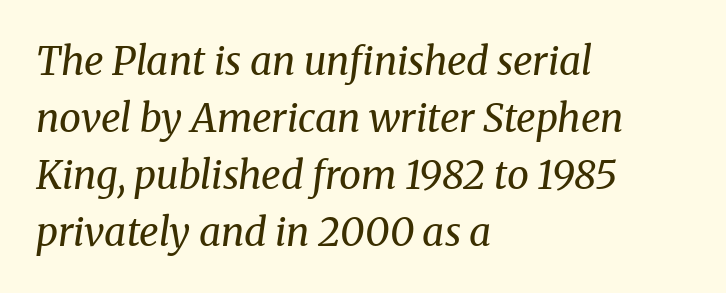
Q: Is the text bold? A: No.
Q: Is the text italic (slanted)? A: Yes, it leans right by about 8 degrees.
Q: Is the typeface a serif or a sans-serif typeface? A: Serif.
Q: Is the text underlined? A: No.
Q: How is the paragraph aligned? A: Left-aligned.
Q: Is the spacing between letters normal or unusually wide? A: Normal.
Q: Is the spacing between lines tight, normal or loose? A: Normal.
Q: Width (condensed, normal, or wide)? A: Normal.
Q: Stroke contrast? A: Medium.
Q: x-height? A: Medium.
Q: Monospaced? A: No.
